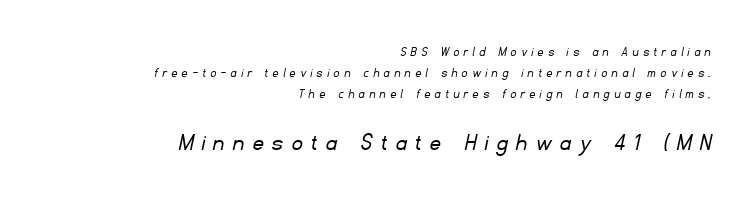
{"bold": "no", "underline": "no", "align": "right", "line_spacing": "normal", "line_spacing_ratio": 1.5, "letter_spacing": "wide", "letter_spacing_em": 0.34, "larger_block": "second", "size_ratio": 1.86, "glyph_px": 26}
